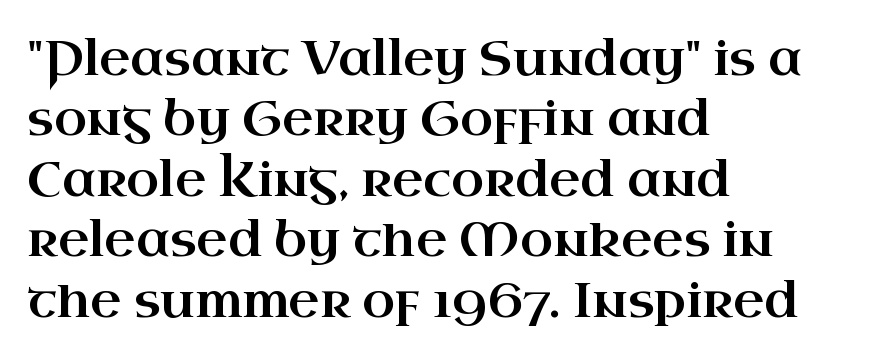
The image shows 48 px wide serif type, upright; set left-aligned, normal line spacing (1.26x), normal letter spacing, not underlined; high stroke contrast and a small x-height.
